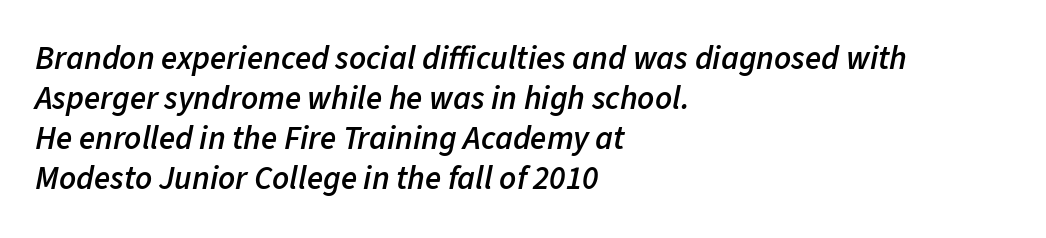
{"italic": "yes", "lean": "right", "slant_degrees": 11, "bold": "semi", "weight": "semibold", "width": "normal", "stroke_contrast": "low", "x_height": "medium", "monospaced": "no", "underline": "no", "align": "left", "line_spacing_ratio": 1.21, "letter_spacing": "normal", "letter_spacing_em": 0.0, "glyph_px": 33}
